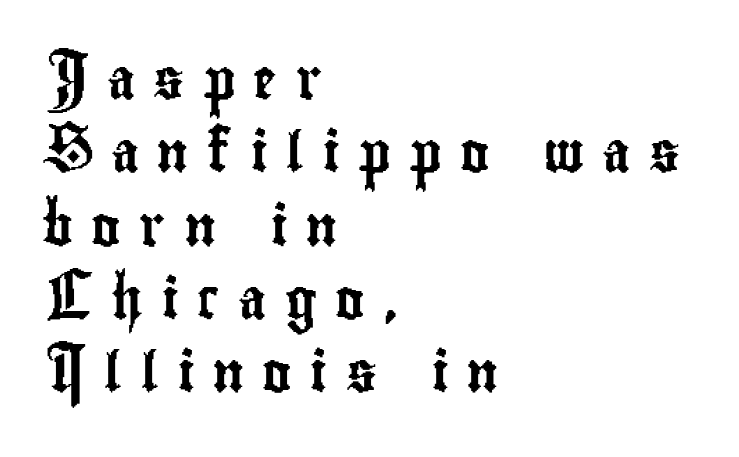
{"serif": "no", "italic": "no", "width": "condensed", "stroke_contrast": "low", "x_height": "small", "monospaced": "no", "underline": "no", "align": "left", "line_spacing_ratio": 1.88, "letter_spacing": "wide", "letter_spacing_em": 0.48, "glyph_px": 39}
